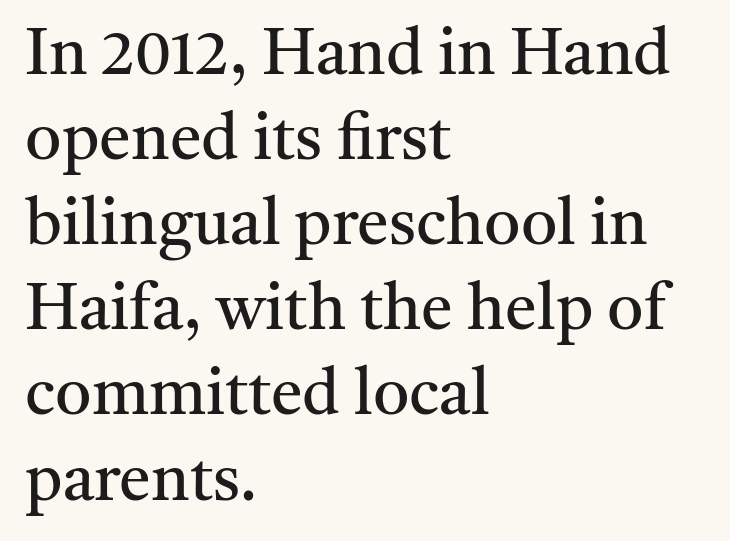
{"serif": "yes", "italic": "no", "bold": "no", "weight": "regular", "width": "normal", "stroke_contrast": "medium", "x_height": "medium", "monospaced": "no", "underline": "no", "align": "left", "line_spacing": "normal", "line_spacing_ratio": 1.33, "letter_spacing": "normal", "letter_spacing_em": 0.0, "glyph_px": 64}
